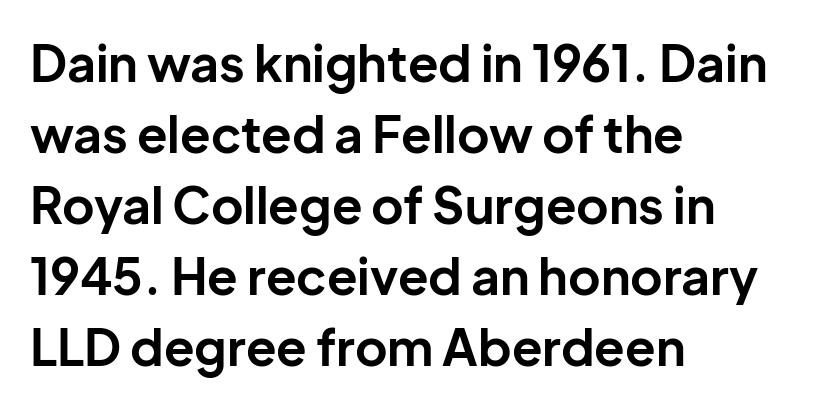
No extra tracking has been applied to these lines. Check where the strokes stop: nothing finishes them off — pure sans. Lines of text with bare space underneath. The typography opts for an upright posture over an oblique one. How would I describe the line gaps? Plain and ordinary. Every row of glyphs begins at an identical x-position on the left.
